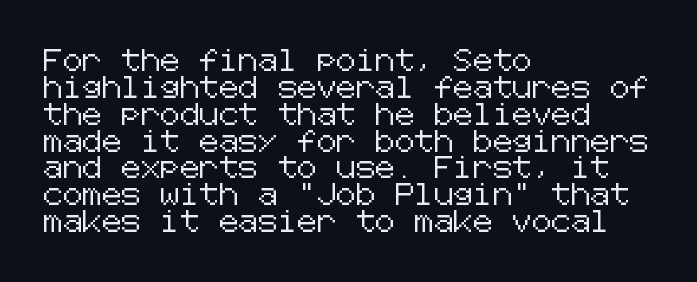
Is the block centered? No — it sits flush against the left margin. Beneath every word, the page is bare. What stands out about the letter spacing? Nothing — it is the standard amount. The lettering stays uniformly vertical, giving the passage a roman look.
